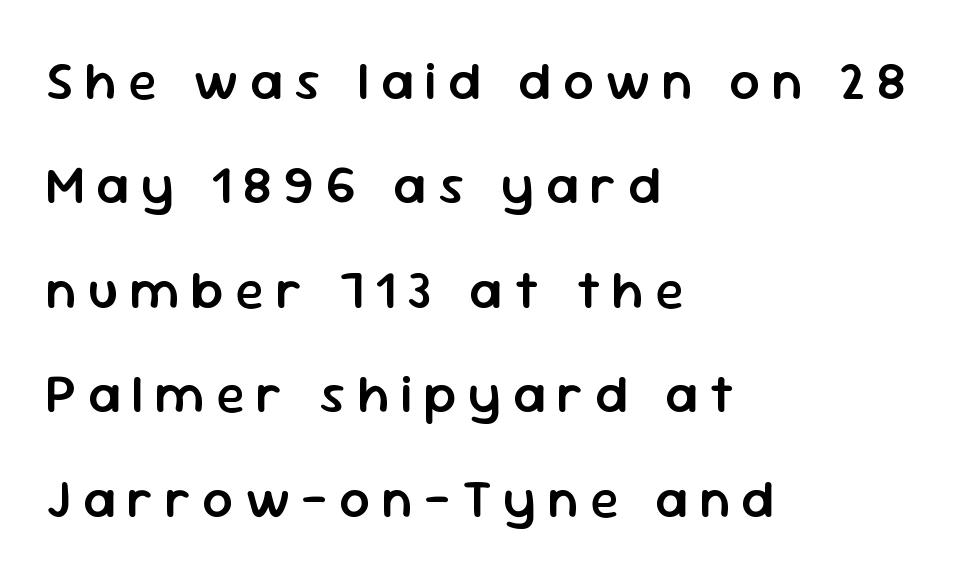
Q: Is the text bold? A: Semi-bold.
Q: Is the text italic (slanted)? A: No, it is upright.
Q: Is the typeface a serif or a sans-serif typeface? A: Sans-serif.
Q: Is the text underlined? A: No.
Q: How is the paragraph aligned? A: Left-aligned.
Q: Is the spacing between letters normal or unusually wide? A: Unusually wide.
Q: Is the spacing between lines tight, normal or loose? A: Loose.
Q: Width (condensed, normal, or wide)? A: Normal.
Q: Stroke contrast? A: Low.
Q: x-height? A: Medium.
Q: Monospaced? A: No.
